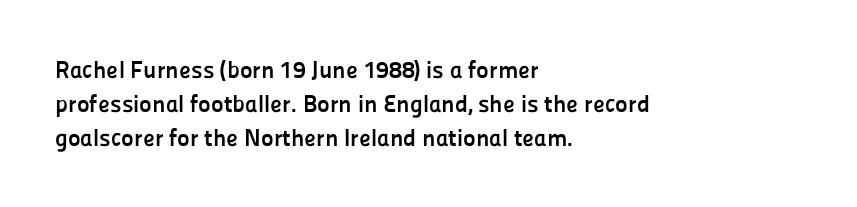
{"italic": "no", "bold": "yes", "underline": "no", "align": "left", "line_spacing": "normal", "line_spacing_ratio": 1.41, "letter_spacing": "normal", "letter_spacing_em": 0.0, "glyph_px": 24}
